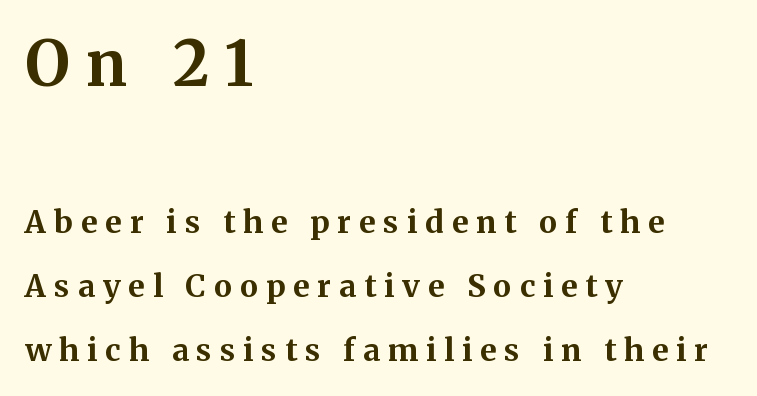
Which of the two is more prominent by size? The first, at the top. Layout note: lines flush left. The glyphs in this specimen are seriffed. Character widths vary here, with narrow letters taking less room than wide ones. Quick note: underline off. This rendering widens character spacing well past its baseline value.
